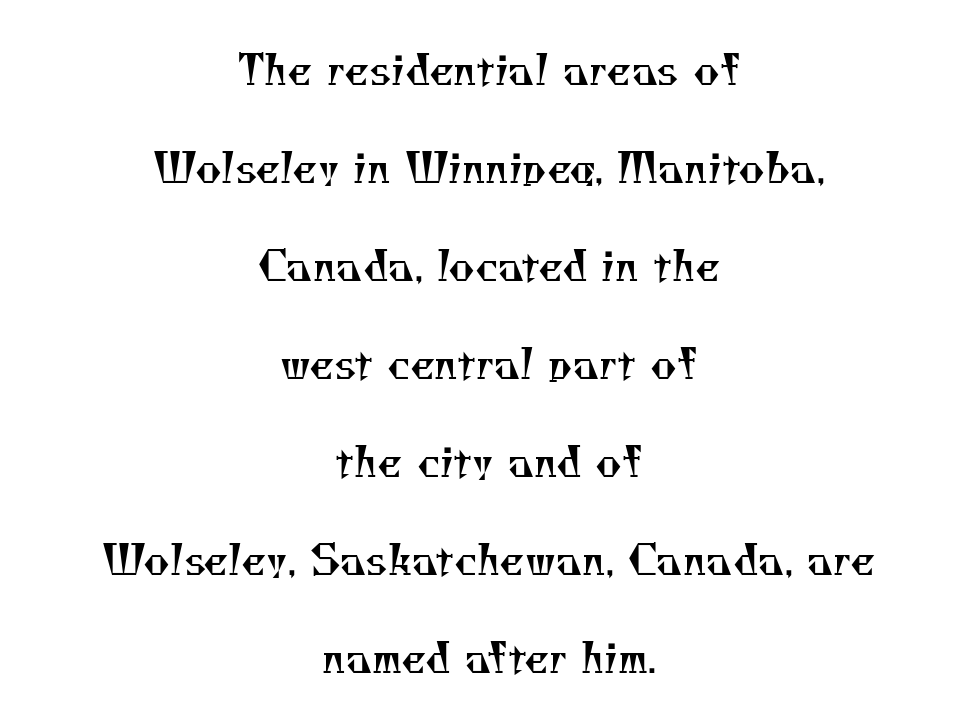
The space between consecutive lines is lavish. Where is the straight margin? There isn't one; the lines are centered. Each letter keeps its own natural width here, so spacing adapts to shape. The weight would be labelled regular, book, light, or lighter still. Glyph-to-glyph distance matches everyday printed text. Rule under the text: the space is simply empty.
